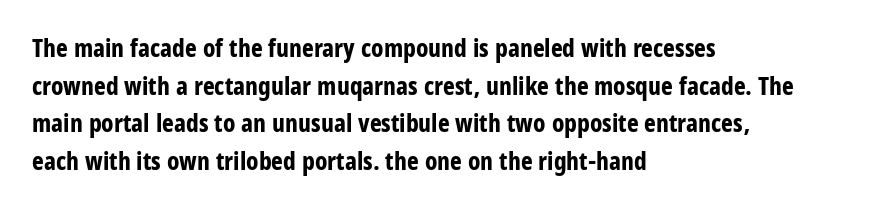
Q: Is the text bold? A: Yes.
Q: Is the text italic (slanted)? A: No, it is upright.
Q: Is the text underlined? A: No.
Q: How is the paragraph aligned? A: Left-aligned.
Q: Is the spacing between letters normal or unusually wide? A: Normal.
Q: Is the spacing between lines tight, normal or loose? A: Normal.
